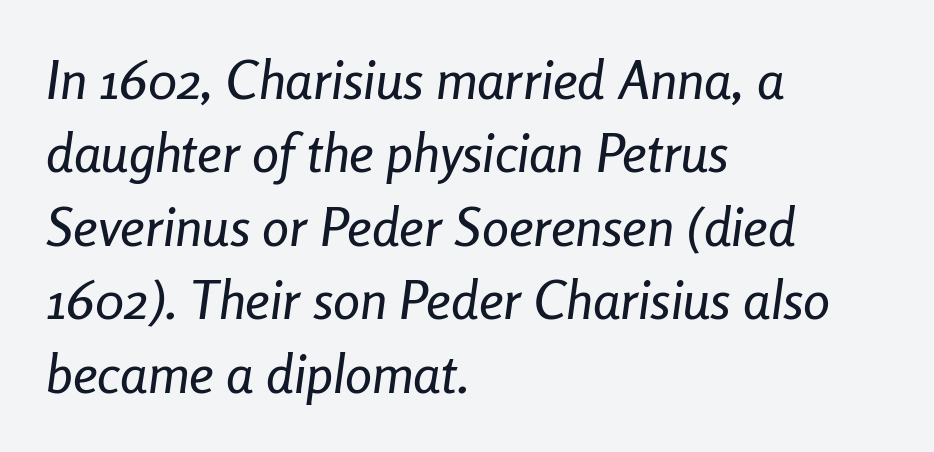
Q: Is the text italic (slanted)? A: Yes, it leans right by about 8 degrees.
Q: Is the text underlined? A: No.
Q: How is the paragraph aligned? A: Left-aligned.
Q: Is the spacing between letters normal or unusually wide? A: Normal.
Q: Is the spacing between lines tight, normal or loose? A: Normal.
Q: Width (condensed, normal, or wide)? A: Condensed.
Q: Stroke contrast? A: Low.
Q: x-height? A: Medium.
Q: Monospaced? A: No.
